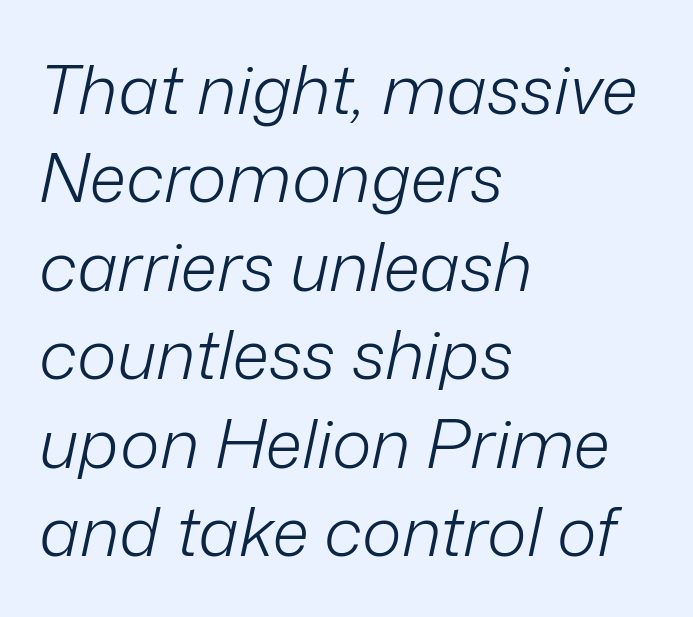
{"italic": "yes", "lean": "right", "slant_degrees": 12, "bold": "no", "weight": "light", "width": "normal", "stroke_contrast": "low", "x_height": "medium", "monospaced": "no", "underline": "no", "align": "left", "line_spacing": "normal", "line_spacing_ratio": 1.3, "letter_spacing": "normal", "letter_spacing_em": 0.0, "glyph_px": 68}
